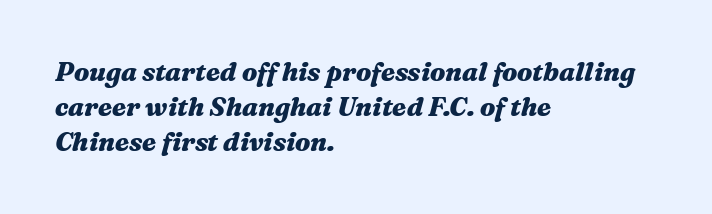
Q: Is the text bold? A: Yes.
Q: Is the text italic (slanted)? A: Yes, it leans right by about 16 degrees.
Q: Is the text underlined? A: No.
Q: How is the paragraph aligned? A: Left-aligned.
Q: Is the spacing between letters normal or unusually wide? A: Normal.
Q: Is the spacing between lines tight, normal or loose? A: Normal.
